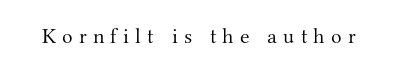
Short note: letters widely spaced. Does the lettering tilt? It doesn't — this is upright. The words here are not underlined. Weight: not bold — regular or lighter.
